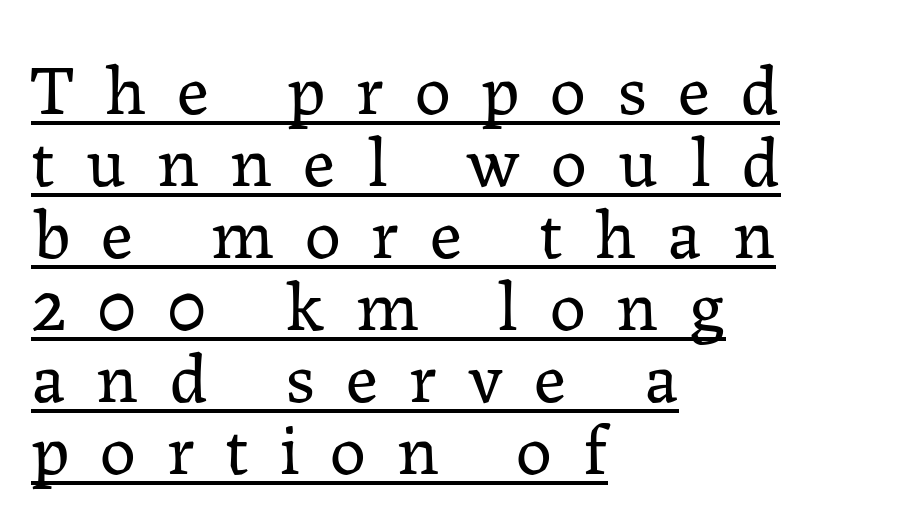
{"serif": "yes", "italic": "no", "bold": "no", "weight": "regular", "width": "normal", "stroke_contrast": "low", "x_height": "medium", "monospaced": "no", "underline": "yes", "align": "left", "line_spacing": "tight", "line_spacing_ratio": 1.0, "letter_spacing": "wide", "letter_spacing_em": 0.43, "glyph_px": 72}
